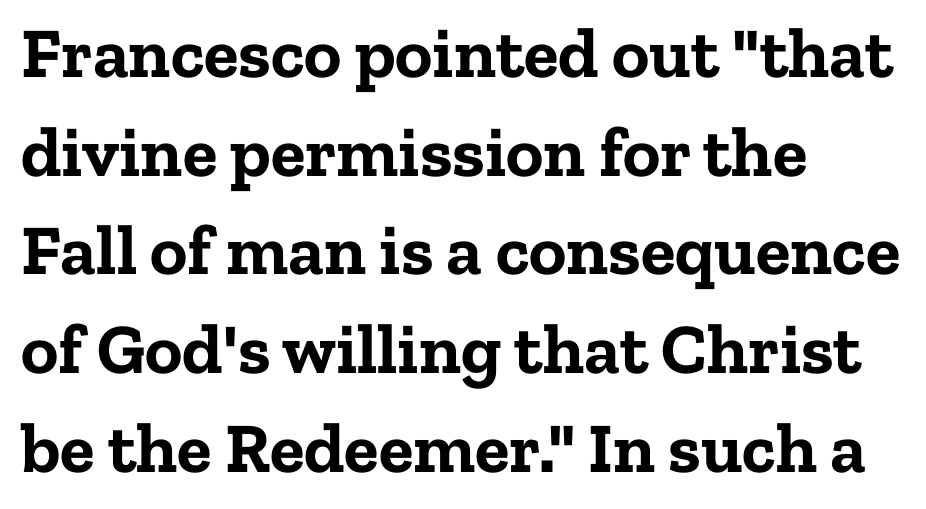
It's the straight-up-and-down kind of type. Are there feet on the stems? There are — it's a serif. Typographic density is high because the face is bold. The lines in this sample share a left origin and differ only in where they stop.
